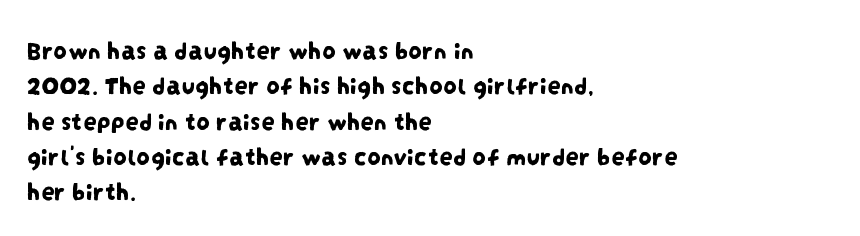
{"underline": "no", "align": "left", "line_spacing": "normal", "line_spacing_ratio": 1.31, "letter_spacing": "normal", "letter_spacing_em": 0.0, "glyph_px": 27}
